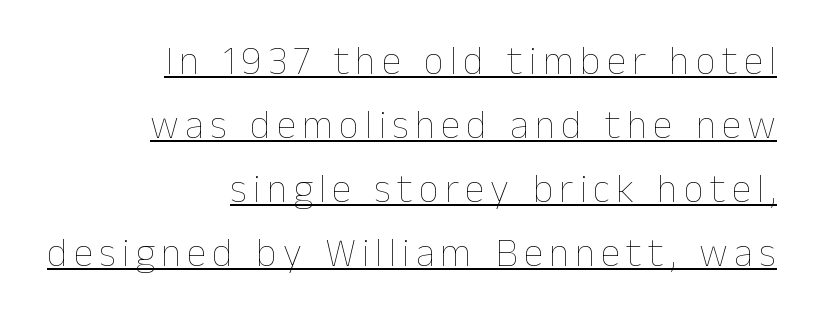
Q: Is the text bold? A: No.
Q: Is the text italic (slanted)? A: No, it is upright.
Q: Is the text underlined? A: Yes.
Q: How is the paragraph aligned? A: Right-aligned.
Q: Is the spacing between lines tight, normal or loose? A: Normal.
Q: Width (condensed, normal, or wide)? A: Normal.
Q: Stroke contrast? A: Low.
Q: x-height? A: Medium.
Q: Monospaced? A: No.
